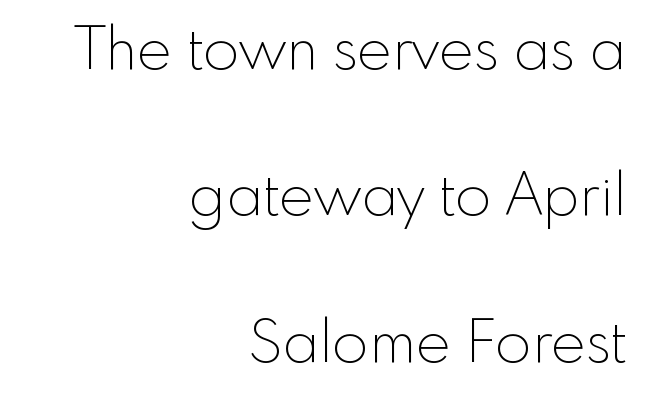
If you measured baseline to baseline, you'd find a long distance. Letter spacing: default. This sample uses a sans-serif face. You could not count columns in this text — the font is proportionally spaced. Visually the block forms a straight wall on the right and a jagged coastline on the left.
